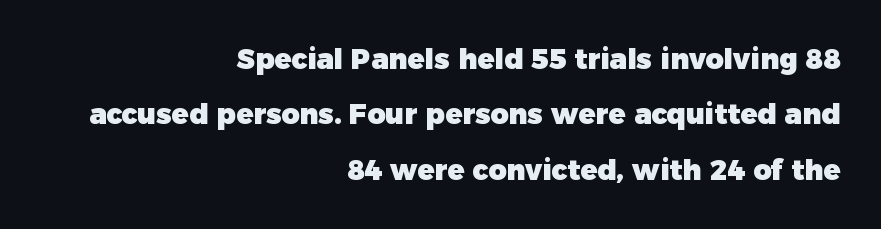
{"serif": "no", "italic": "no", "bold": "yes", "weight": "heavy", "width": "normal", "stroke_contrast": "low", "x_height": "medium", "monospaced": "no", "underline": "no", "align": "right", "line_spacing": "loose", "line_spacing_ratio": 1.98, "letter_spacing": "normal", "letter_spacing_em": 0.0, "glyph_px": 28}
